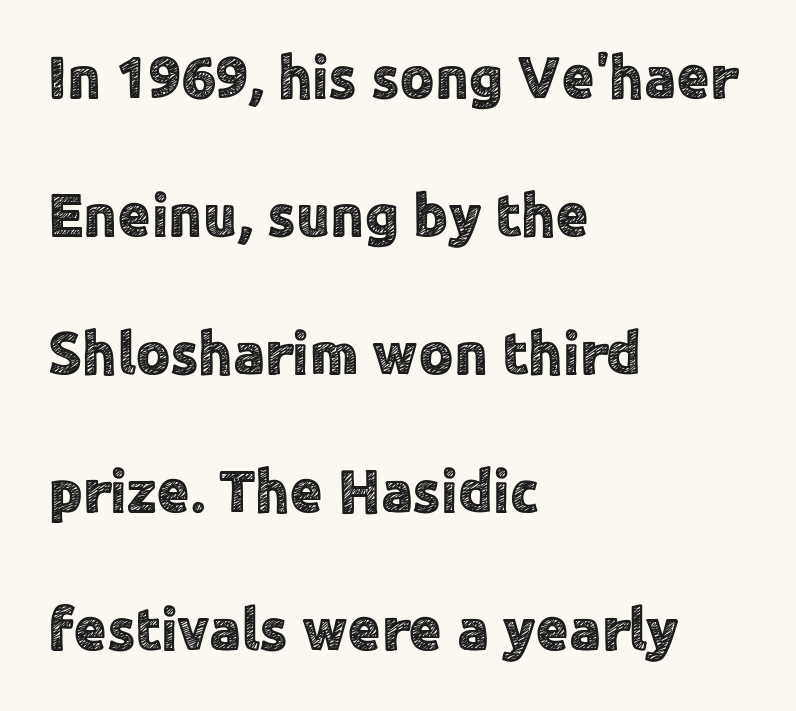
The image shows 60 px sans-serif type, upright; set left-aligned, loose line spacing (2.3x), normal letter spacing, not underlined; a medium x-height.
